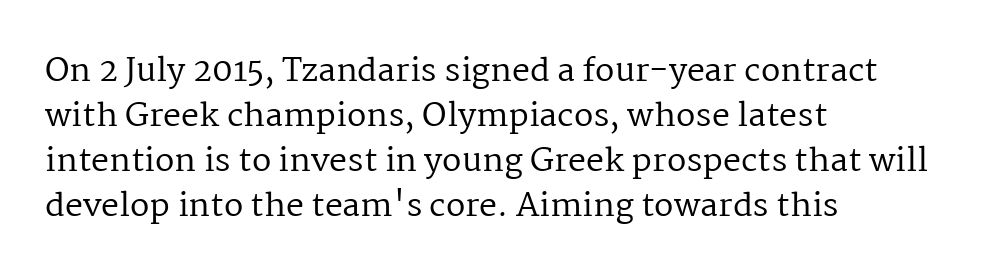
The typesetter chose a ragged-right arrangement here. Evenly set lines give the paragraph a standard silhouette. The type sits square on the baseline with zero lean. Characters follow at the spacing the type designer built in. The rendering uses natural spacing where letterforms have individual widths.
